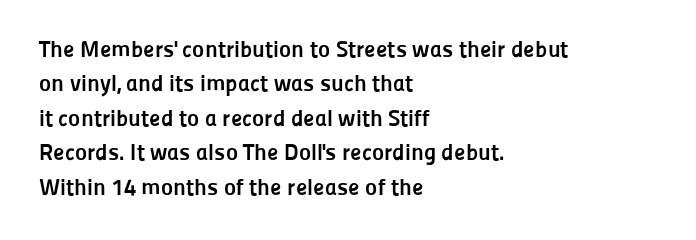
{"italic": "no", "bold": "yes", "underline": "no", "align": "left", "line_spacing": "normal", "line_spacing_ratio": 1.5, "letter_spacing": "normal", "letter_spacing_em": 0.0, "glyph_px": 23}
